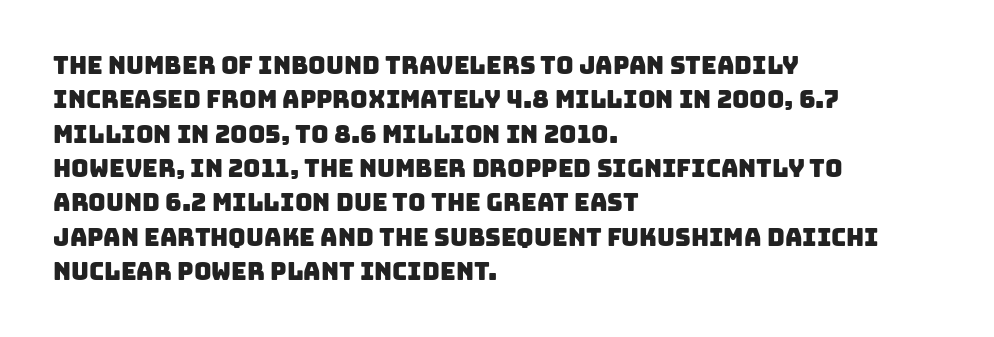
Q: Is the text underlined? A: No.
Q: How is the paragraph aligned? A: Left-aligned.
Q: Is the spacing between letters normal or unusually wide? A: Normal.
Q: Is the spacing between lines tight, normal or loose? A: Normal.
